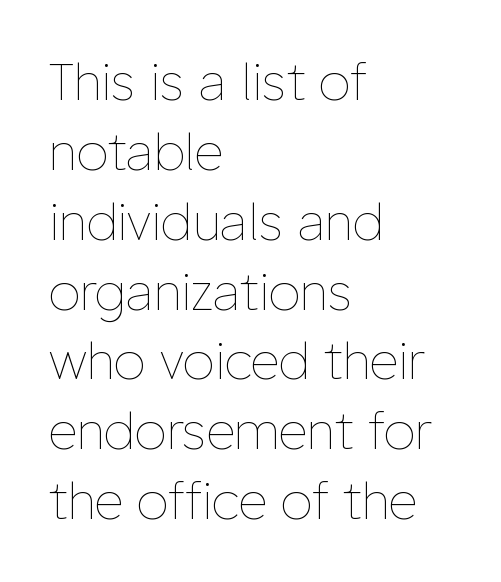
The image shows 51 px thin type, upright; set left-aligned, normal line spacing (1.37x), normal letter spacing, not underlined; low stroke contrast and a medium x-height.
